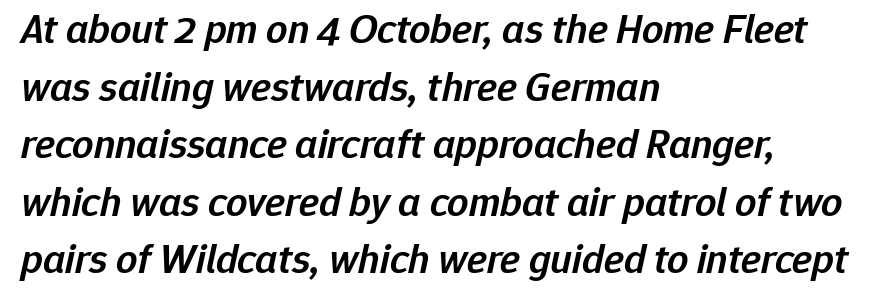
The image shows 42 px semibold type, italic (leaning right); set left-aligned, normal line spacing (1.37x), normal letter spacing, not underlined; low stroke contrast and a medium x-height.
